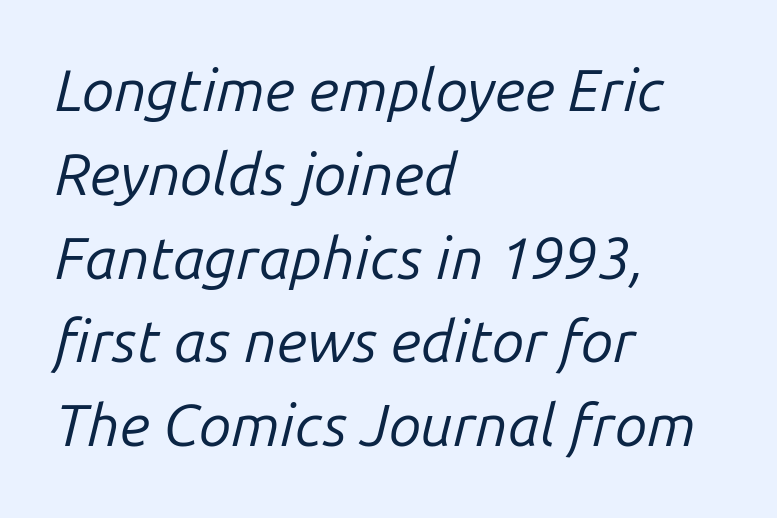
You could call the tracking neutral — neither tight nor loose. Spacing verdict: proportional, widths tailored to each character. The passage shown is not underscored anywhere. A quiet, ordinary-to-light weight characterises the typeface. Reading down the block, your eye returns to a fixed left position each line. Students, observe: this is what conventionally led text looks like.
